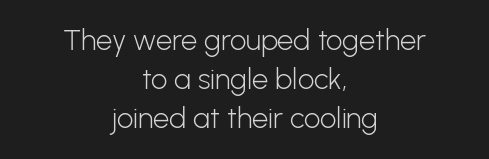
The image shows 29 px light sans-serif type, upright; set centered, normal line spacing (1.35x), normal letter spacing, not underlined; low stroke contrast and a medium x-height.
